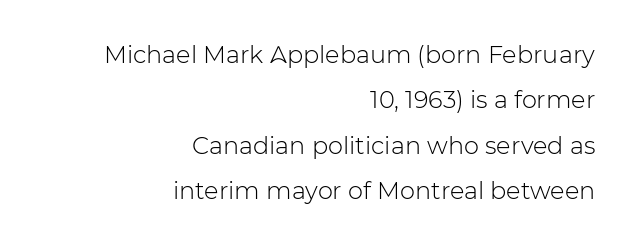
Students, note that the glyphs here touch the page at normal intervals. The paragraph has a hard right edge and a soft left edge. Stroke thickness stays within the range of a standard reading face or lighter. The area under the type is left untouched.
